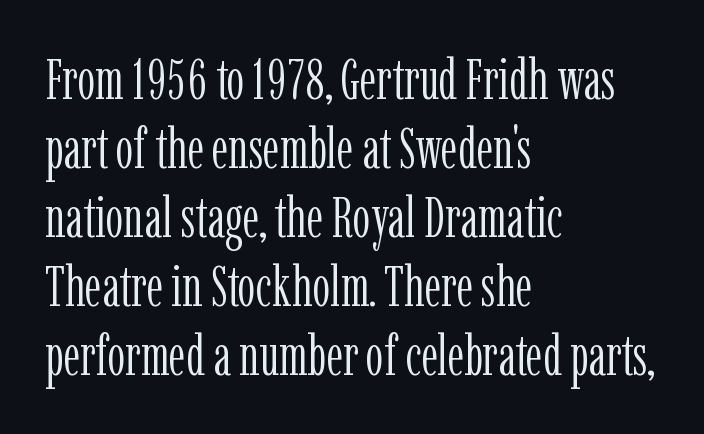
Q: Is the text bold? A: No.
Q: Is the text italic (slanted)? A: No, it is upright.
Q: Is the typeface a serif or a sans-serif typeface? A: Serif.
Q: Is the text underlined? A: No.
Q: How is the paragraph aligned? A: Left-aligned.
Q: Is the spacing between letters normal or unusually wide? A: Normal.
Q: Width (condensed, normal, or wide)? A: Condensed.
Q: Stroke contrast? A: Low.
Q: x-height? A: Medium.
Q: Monospaced? A: No.
